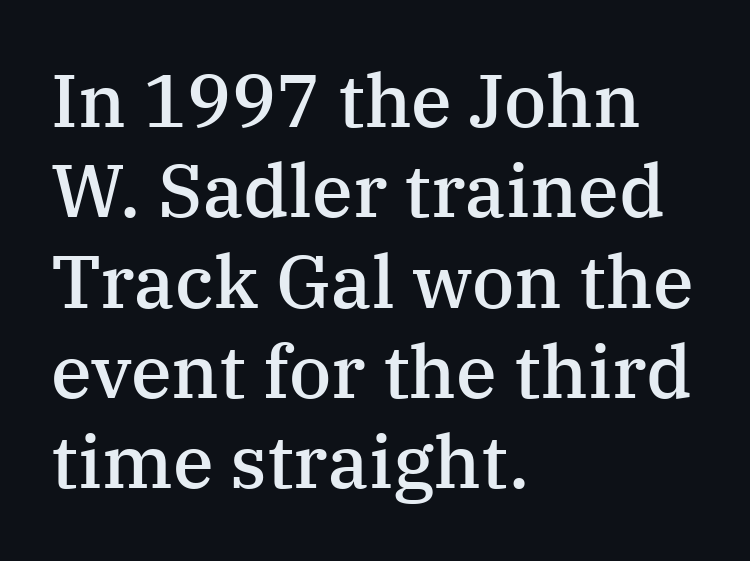
{"serif": "yes", "italic": "no", "bold": "semi", "weight": "semibold", "width": "normal", "stroke_contrast": "medium", "x_height": "medium", "monospaced": "no", "underline": "no", "align": "left", "line_spacing_ratio": 1.22, "letter_spacing": "normal", "letter_spacing_em": 0.0, "glyph_px": 74}
